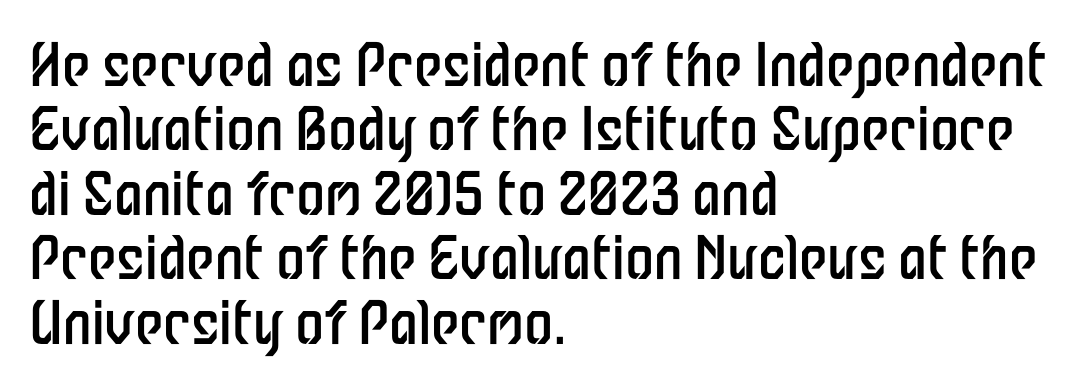
{"serif": "no", "italic": "no", "bold": "no", "weight": "regular", "width": "condensed", "stroke_contrast": "low", "x_height": "medium", "monospaced": "no", "underline": "no", "align": "left", "line_spacing": "tight", "line_spacing_ratio": 1.11, "letter_spacing": "normal", "letter_spacing_em": 0.0, "glyph_px": 58}
